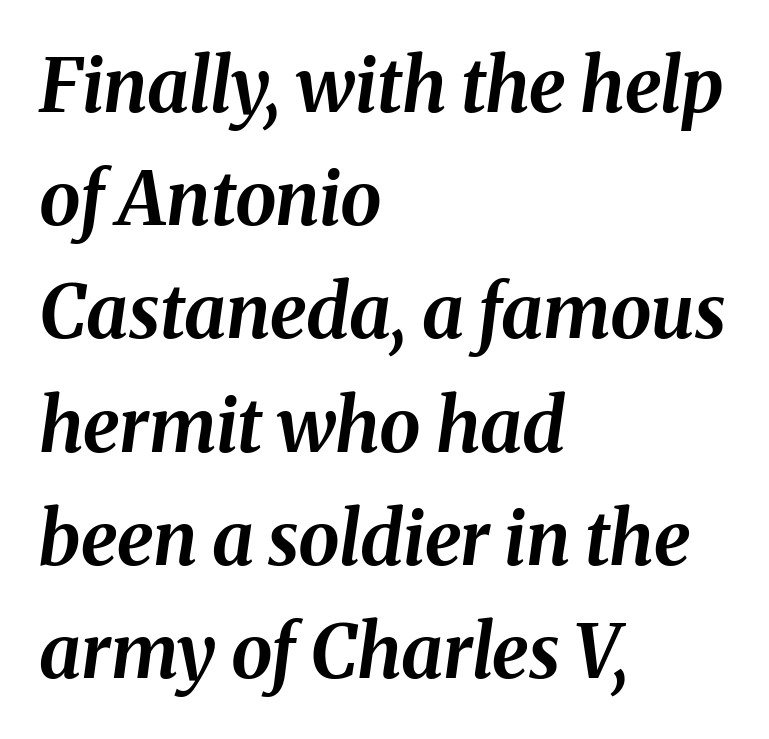
Q: Is the text bold? A: Yes.
Q: Is the text italic (slanted)? A: Yes, it leans right by about 8 degrees.
Q: Is the text underlined? A: No.
Q: How is the paragraph aligned? A: Left-aligned.
Q: Is the spacing between letters normal or unusually wide? A: Normal.
Q: Is the spacing between lines tight, normal or loose? A: Normal.
Q: Width (condensed, normal, or wide)? A: Normal.
Q: Stroke contrast? A: Medium.
Q: x-height? A: Medium.
Q: Monospaced? A: No.
